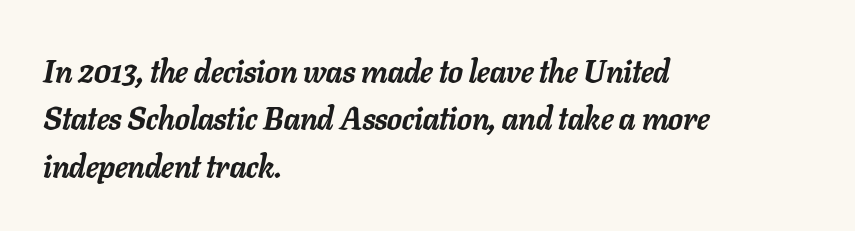
The image shows 31 px semibold type, italic (leaning right); set left-aligned, normal line spacing (1.53x), normal letter spacing, not underlined; low stroke contrast and a medium x-height.
